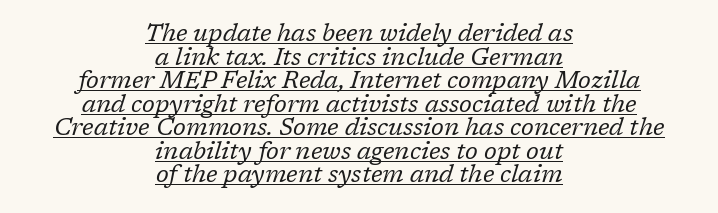
Q: Is the text bold? A: No.
Q: Is the text italic (slanted)? A: Yes, it leans right by about 17 degrees.
Q: Is the text underlined? A: Yes.
Q: How is the paragraph aligned? A: Centered.
Q: Is the spacing between letters normal or unusually wide? A: Normal.
Q: Is the spacing between lines tight, normal or loose? A: Tight.
